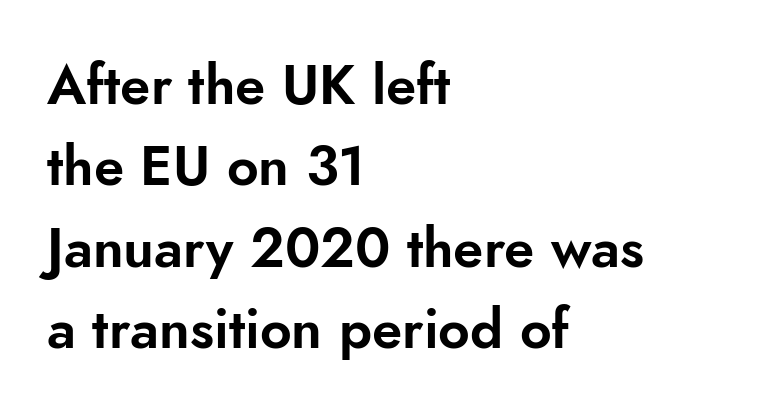
Q: Is the text italic (slanted)? A: No, it is upright.
Q: Is the typeface a serif or a sans-serif typeface? A: Sans-serif.
Q: Is the text underlined? A: No.
Q: How is the paragraph aligned? A: Left-aligned.
Q: Is the spacing between letters normal or unusually wide? A: Normal.
Q: Is the spacing between lines tight, normal or loose? A: Normal.
Q: Width (condensed, normal, or wide)? A: Normal.
Q: Stroke contrast? A: Low.
Q: x-height? A: Small.
Q: Monospaced? A: No.
